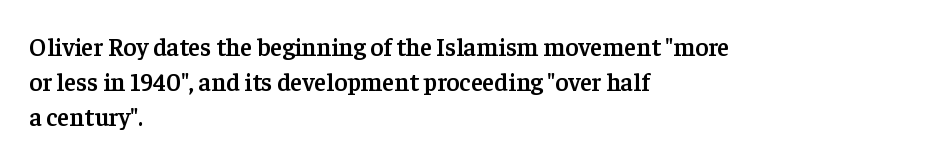
Q: Is the text bold? A: Semi-bold.
Q: Is the text italic (slanted)? A: No, it is upright.
Q: Is the text underlined? A: No.
Q: How is the paragraph aligned? A: Left-aligned.
Q: Is the spacing between letters normal or unusually wide? A: Normal.
Q: Is the spacing between lines tight, normal or loose? A: Normal.
